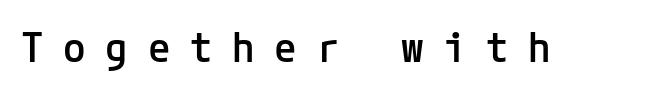
Q: Is the text bold? A: Semi-bold.
Q: Is the text italic (slanted)? A: No, it is upright.
Q: Is the typeface a serif or a sans-serif typeface? A: Sans-serif.
Q: Is the text underlined? A: No.
Q: Is the spacing between letters normal or unusually wide? A: Unusually wide.
Q: Width (condensed, normal, or wide)? A: Normal.
Q: Stroke contrast? A: Low.
Q: x-height? A: Medium.
